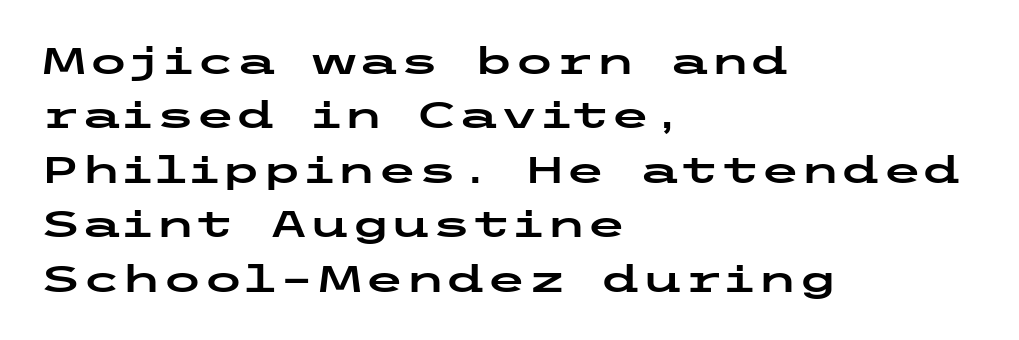
Quick note: underline off. This sample uses plain, unmodified letter spacing. No feet cap the strokes, marking this as sans-serif type. Evenly set lines give the paragraph a standard silhouette.
